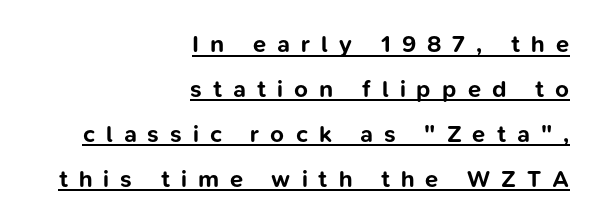
Q: Is the text bold? A: Yes.
Q: Is the text italic (slanted)? A: No, it is upright.
Q: Is the text underlined? A: Yes.
Q: How is the paragraph aligned? A: Right-aligned.
Q: Is the spacing between letters normal or unusually wide? A: Unusually wide.
